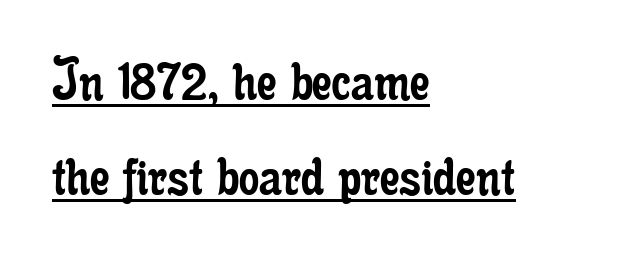
{"serif": "yes", "italic": "no", "bold": "no", "weight": "regular", "width": "condensed", "stroke_contrast": "low", "x_height": "small", "monospaced": "no", "underline": "yes", "align": "left", "line_spacing": "normal", "line_spacing_ratio": 1.49, "letter_spacing": "normal", "letter_spacing_em": 0.0, "glyph_px": 64}
